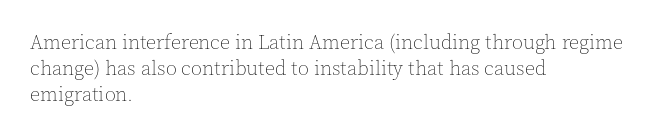
Q: Is the text bold? A: No.
Q: Is the text italic (slanted)? A: No, it is upright.
Q: Is the text underlined? A: No.
Q: How is the paragraph aligned? A: Left-aligned.
Q: Is the spacing between letters normal or unusually wide? A: Normal.
Q: Is the spacing between lines tight, normal or loose? A: Normal.
